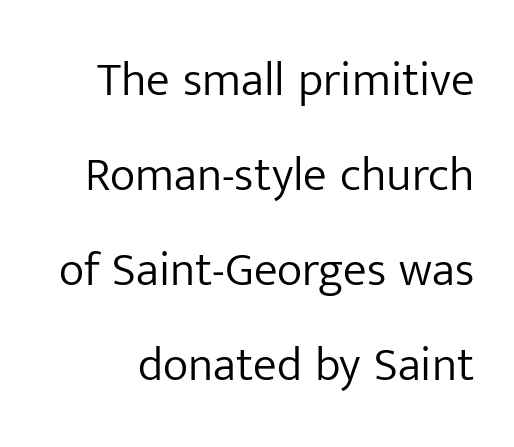
The image shows 48 px light sans-serif type, upright; set loose line spacing (1.98x), normal letter spacing, not underlined; low stroke contrast and a medium x-height.
